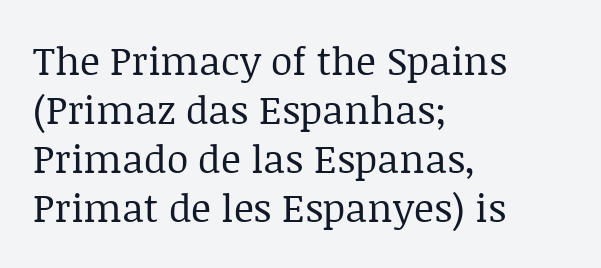
The image shows 39 px regular-weight serif type, upright; set left-aligned, normal line spacing (1.26x), normal letter spacing, not underlined; low stroke contrast and a large x-height.
